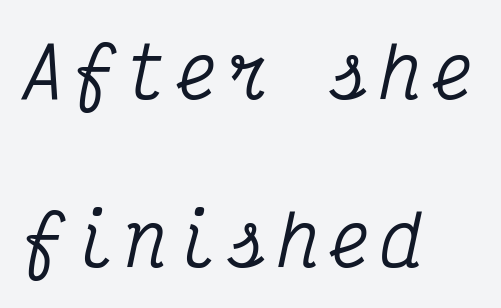
Q: Is the text italic (slanted)? A: Yes, it leans right by about 12 degrees.
Q: Is the typeface a serif or a sans-serif typeface? A: Serif.
Q: Is the text underlined? A: No.
Q: How is the paragraph aligned? A: Left-aligned.
Q: Is the spacing between lines tight, normal or loose? A: Loose.
Q: Width (condensed, normal, or wide)? A: Condensed.
Q: Stroke contrast? A: Medium.
Q: x-height? A: Medium.
Q: Monospaced? A: Yes.
